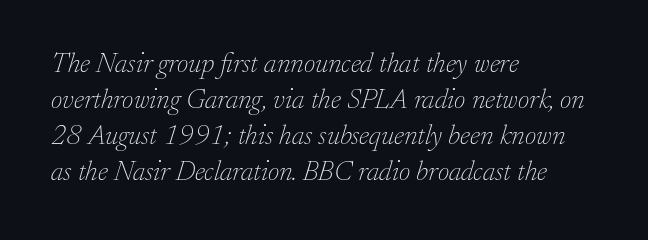
Q: Is the text bold? A: No.
Q: Is the text italic (slanted)? A: Yes, it leans right by about 17 degrees.
Q: Is the typeface a serif or a sans-serif typeface? A: Serif.
Q: Is the text underlined? A: No.
Q: How is the paragraph aligned? A: Left-aligned.
Q: Is the spacing between letters normal or unusually wide? A: Normal.
Q: Is the spacing between lines tight, normal or loose? A: Normal.
Q: Width (condensed, normal, or wide)? A: Normal.
Q: Stroke contrast? A: Low.
Q: x-height? A: Small.
Q: Monospaced? A: No.
